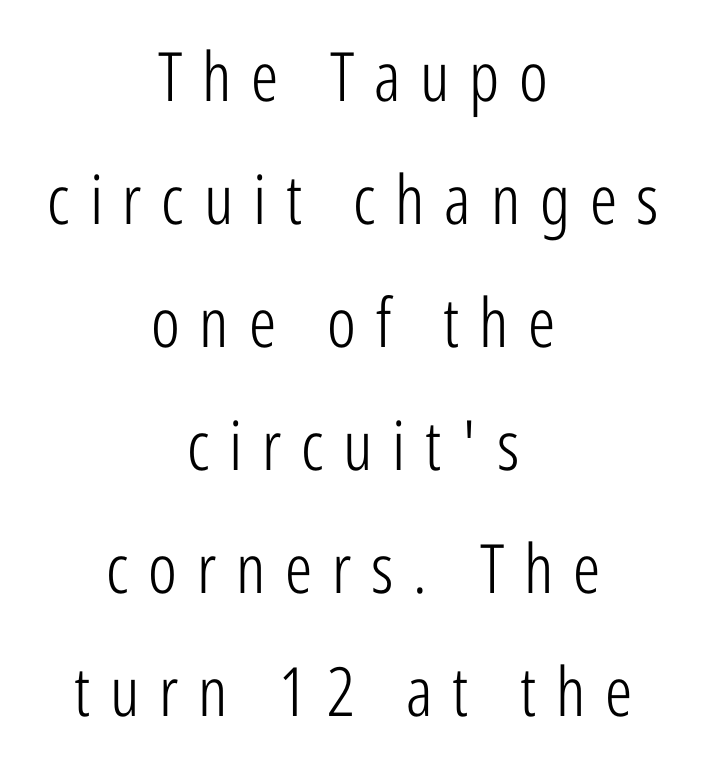
Q: Is the text bold? A: No.
Q: Is the text italic (slanted)? A: No, it is upright.
Q: Is the typeface a serif or a sans-serif typeface? A: Sans-serif.
Q: Is the text underlined? A: No.
Q: How is the paragraph aligned? A: Centered.
Q: Is the spacing between letters normal or unusually wide? A: Unusually wide.
Q: Width (condensed, normal, or wide)? A: Condensed.
Q: Stroke contrast? A: Low.
Q: x-height? A: Medium.
Q: Monospaced? A: No.
